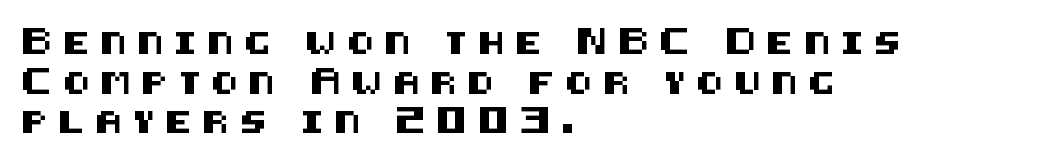
{"italic": "no", "underline": "no", "align": "left", "line_spacing_ratio": 1.8, "letter_spacing": "wide", "letter_spacing_em": 0.49, "glyph_px": 22}
